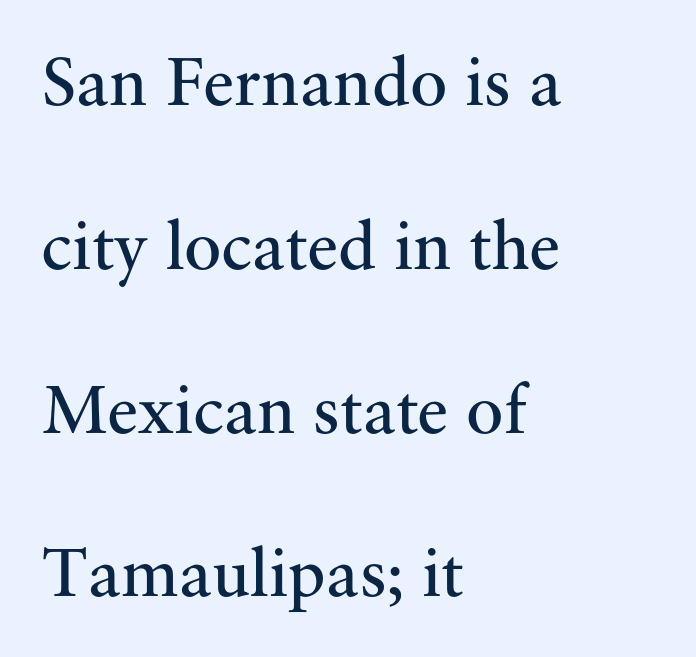
The image shows 70 px regular-weight serif type, upright; set left-aligned, loose line spacing (2.34x), normal letter spacing, not underlined; medium stroke contrast and a small x-height.
